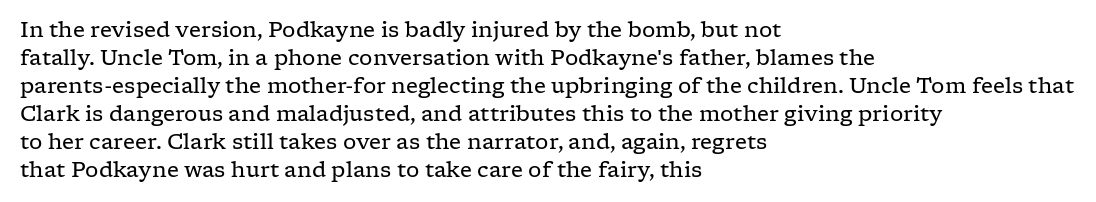
The paragraph has a hard left edge and a soft right edge. Rows of type keep a routine distance in the vertical direction. The letters sit at their default tracking, neither squeezed nor spread. Posture: vertical.
